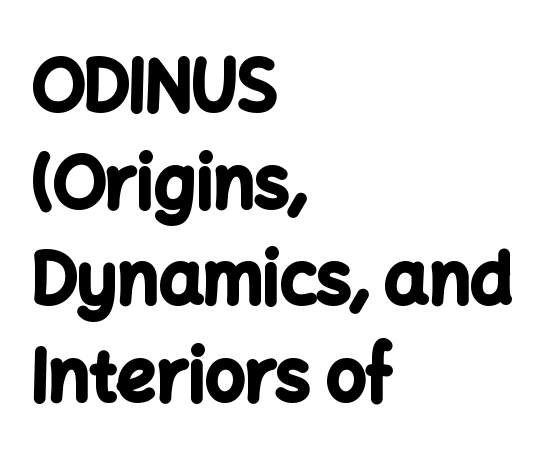
Look at the bottom of the vertical strokes: they stop flat, with no serifs. Do the characters align in a grid? No, the font is proportional. Only glyphs here, with clear space below each row. The lines sit at an ordinary, default distance from one another.
